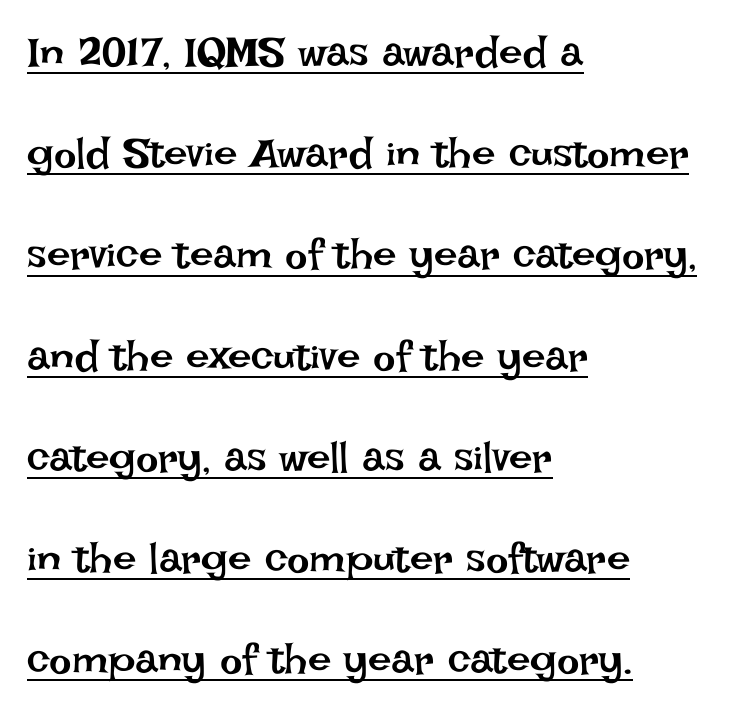
{"italic": "no", "bold": "no", "weight": "regular", "width": "normal", "stroke_contrast": "low", "x_height": "large", "monospaced": "no", "underline": "yes", "align": "left", "line_spacing": "loose", "line_spacing_ratio": 2.41, "letter_spacing": "normal", "letter_spacing_em": 0.0, "glyph_px": 42}
